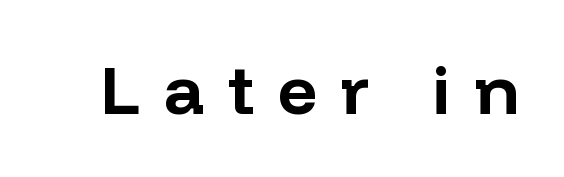
The image shows 69 px bold sans-serif type, upright; set unusually wide letter spacing (+0.34 em), not underlined; low stroke contrast and a medium x-height.
